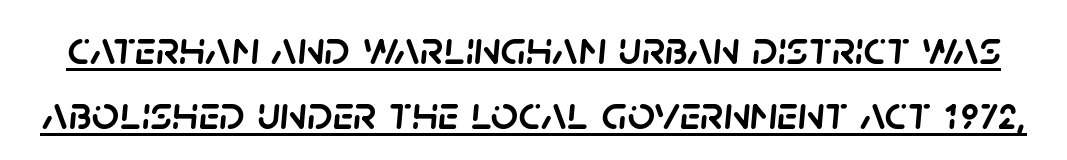
The face used here is proportionally spaced, like ordinary book or web type. A typographer would call this underscored text. What stands out about the letter spacing? Nothing — it is the standard amount. Line spacing here is normal.
